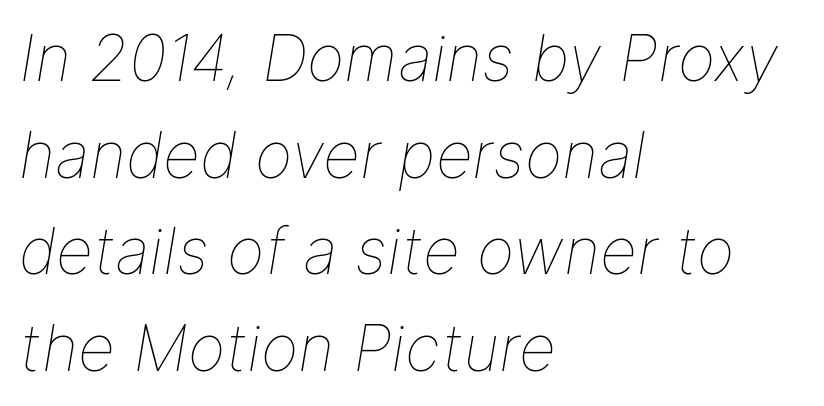
Is the type slanted? Yes — the strokes lean at a clear angle. The compositor pushed each line to the left boundary. The weight would be labelled regular, book, light, or lighter still. Baseline-to-baseline distance is the conventional proportion of letter height. What stands out about the letter spacing? Nothing — it is the standard amount.
